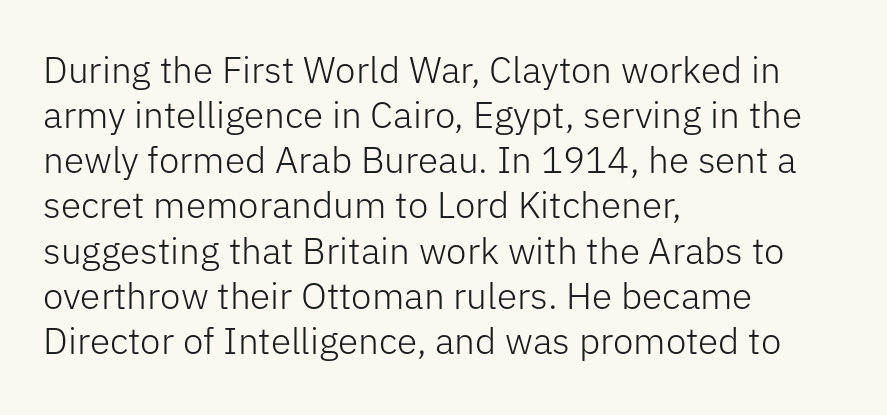
Q: Is the text bold? A: No.
Q: Is the text italic (slanted)? A: No, it is upright.
Q: Is the typeface a serif or a sans-serif typeface? A: Sans-serif.
Q: Is the text underlined? A: No.
Q: How is the paragraph aligned? A: Left-aligned.
Q: Is the spacing between letters normal or unusually wide? A: Normal.
Q: Width (condensed, normal, or wide)? A: Normal.
Q: Stroke contrast? A: Low.
Q: x-height? A: Medium.
Q: Monospaced? A: No.
